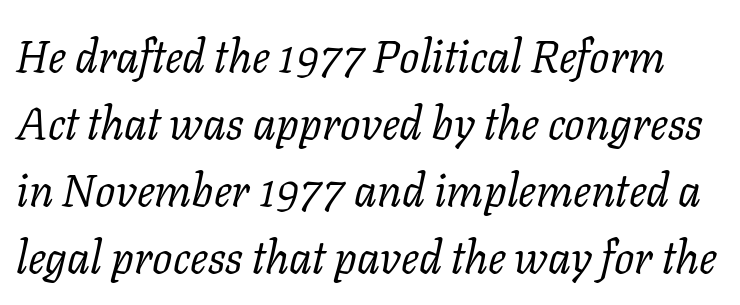
The image shows 45 px regular-weight serif type, italic (leaning right); set normal line spacing (1.49x), normal letter spacing, not underlined; low stroke contrast and a medium x-height.
